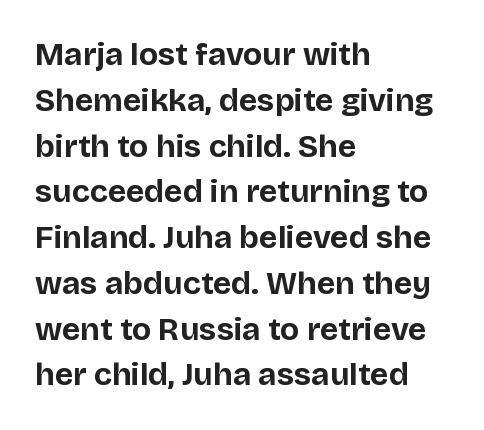
{"serif": "no", "italic": "no", "bold": "yes", "weight": "bold", "width": "normal", "stroke_contrast": "low", "x_height": "large", "monospaced": "no", "underline": "no", "align": "left", "line_spacing": "normal", "line_spacing_ratio": 1.43, "letter_spacing": "normal", "letter_spacing_em": 0.0, "glyph_px": 32}
